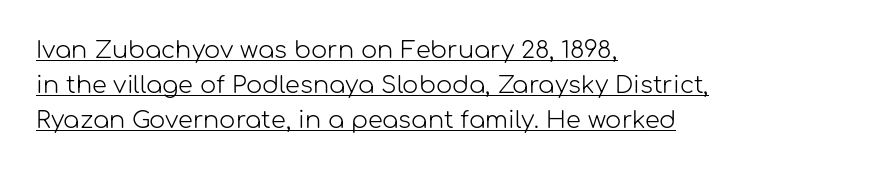
{"italic": "no", "bold": "no", "underline": "yes", "align": "left", "line_spacing": "normal", "line_spacing_ratio": 1.45, "letter_spacing": "normal", "letter_spacing_em": 0.0, "glyph_px": 24}
